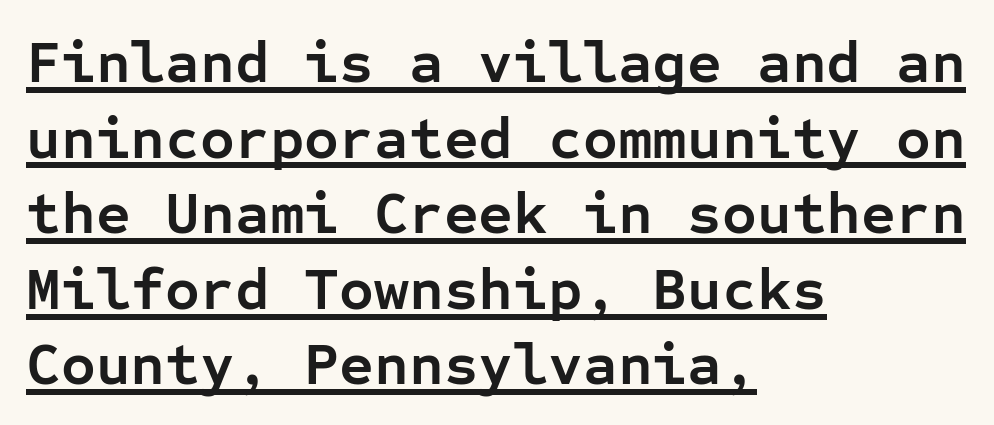
Here the designer chose a console-style face with uniform glyph widths. Summary of vertical rhythm: regular, with standard interline spacing. These lines were composed using upright roman letters. Weight: bold.
